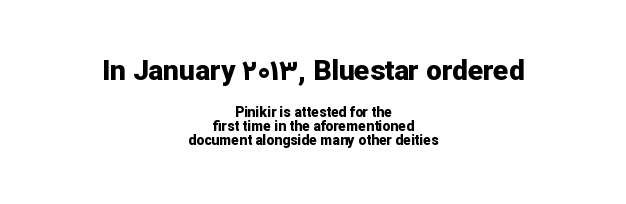
{"serif": "no", "italic": "no", "bold": "yes", "weight": "bold", "width": "normal", "stroke_contrast": "low", "x_height": "medium", "monospaced": "no", "underline": "no", "align": "center", "line_spacing": "tight", "line_spacing_ratio": 1.01, "letter_spacing": "normal", "letter_spacing_em": 0.0, "larger_block": "first", "size_ratio": 2.0, "glyph_px": 28}
